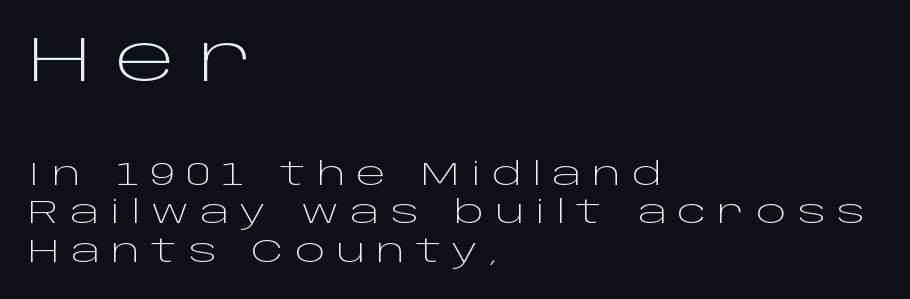
The rendering uses natural spacing where letterforms have individual widths. The passage shown begins with its larger block and ends with its smaller one. The passage shown is not bold in any degree. These lines were composed using upright roman letters. The strip under each line holds only bare page.
